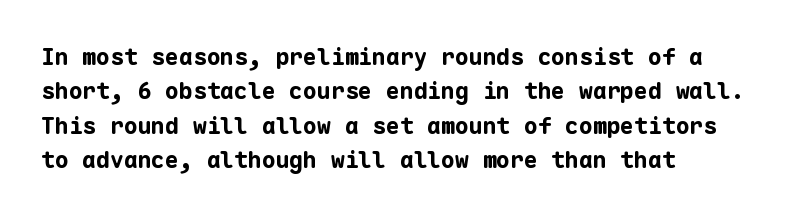
Q: Is the text bold? A: Yes.
Q: Is the text italic (slanted)? A: No, it is upright.
Q: Is the text underlined? A: No.
Q: How is the paragraph aligned? A: Left-aligned.
Q: Is the spacing between letters normal or unusually wide? A: Normal.
Q: Is the spacing between lines tight, normal or loose? A: Normal.
